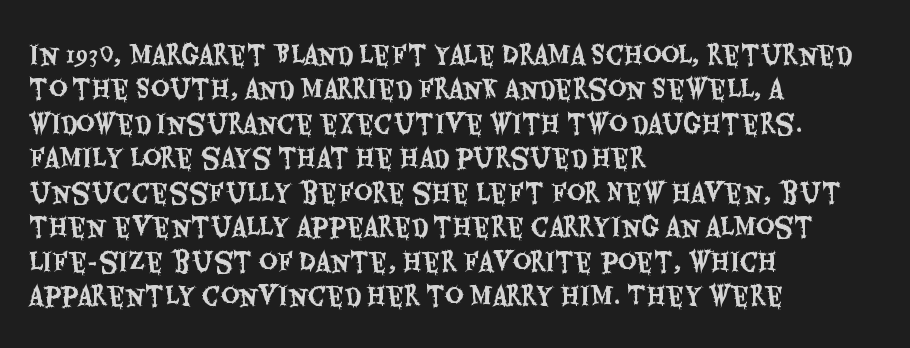
Q: Is the text italic (slanted)? A: No, it is upright.
Q: Is the text underlined? A: No.
Q: How is the paragraph aligned? A: Left-aligned.
Q: Is the spacing between letters normal or unusually wide? A: Normal.
Q: Is the spacing between lines tight, normal or loose? A: Normal.
